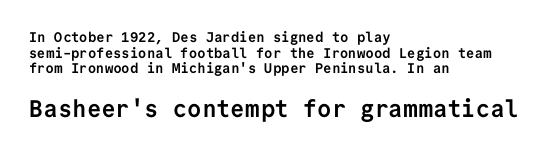
The image shows 24 px bold type, upright; set left-aligned, tight line spacing (1.12x), normal letter spacing, not underlined; the second (bottom) block is 1.71x larger.
